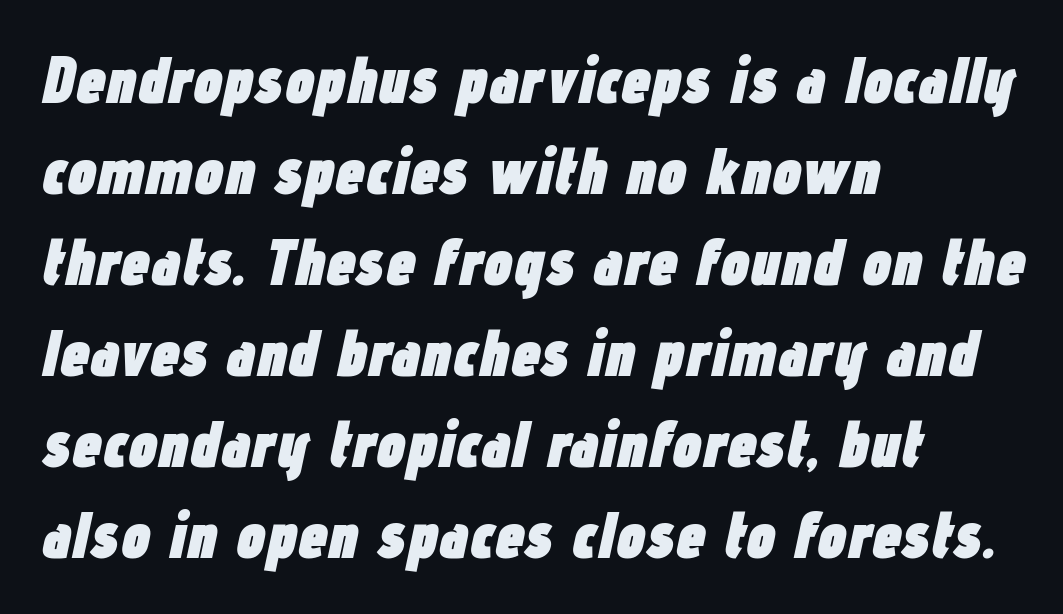
The leading is moderate, giving the passage an even texture. Every letter is thick-stroked: bold, no question. Students, note that the glyphs here touch the page at normal intervals. The compositor pushed each line to the left boundary. Here the designer chose a conventional face with non-uniform glyph widths.
